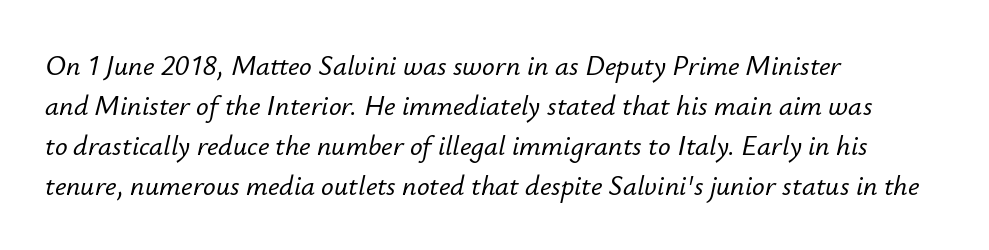
Letters rest on an invisible, unmarked baseline. This rendering uses left alignment, leaving the right contour irregular. Every character sits at an angle, as italics do. Summary of vertical rhythm: regular, with standard interline spacing.
